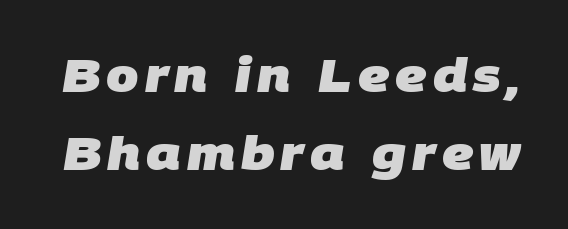
Typographically, this falls in the sans-serif category. The foot of each line stays bare and open. Summary of vertical rhythm: regular, with standard interline spacing. Looks like regular typesetting: each glyph gets only the width it needs.
